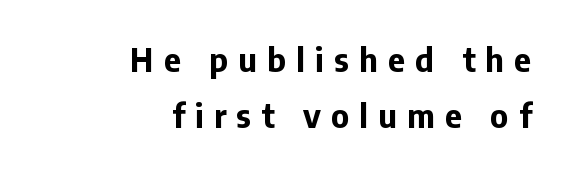
Q: Is the text bold? A: Yes.
Q: Is the text italic (slanted)? A: No, it is upright.
Q: Is the typeface a serif or a sans-serif typeface? A: Sans-serif.
Q: Is the text underlined? A: No.
Q: How is the paragraph aligned? A: Right-aligned.
Q: Is the spacing between letters normal or unusually wide? A: Unusually wide.
Q: Is the spacing between lines tight, normal or loose? A: Normal.
Q: Width (condensed, normal, or wide)? A: Normal.
Q: Stroke contrast? A: Low.
Q: x-height? A: Medium.
Q: Monospaced? A: No.
